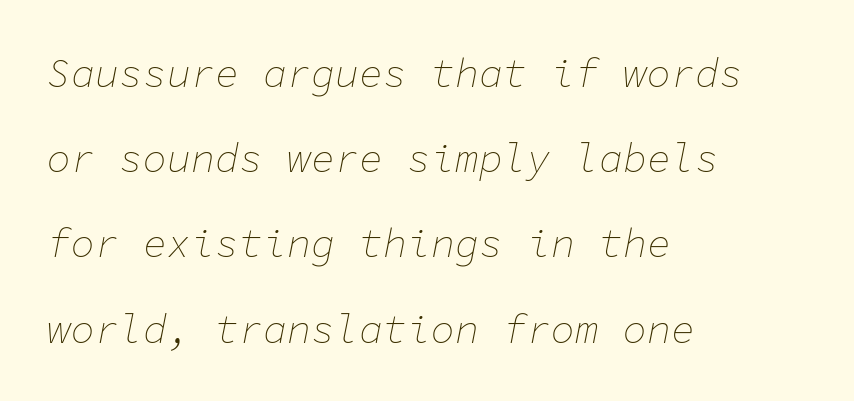
Q: Is the text bold? A: No.
Q: Is the text italic (slanted)? A: Yes, it leans right by about 11 degrees.
Q: Is the text underlined? A: No.
Q: How is the paragraph aligned? A: Left-aligned.
Q: Is the spacing between letters normal or unusually wide? A: Normal.
Q: Is the spacing between lines tight, normal or loose? A: Loose.
Q: Width (condensed, normal, or wide)? A: Normal.
Q: Stroke contrast? A: Low.
Q: x-height? A: Medium.
Q: Monospaced? A: Yes.
